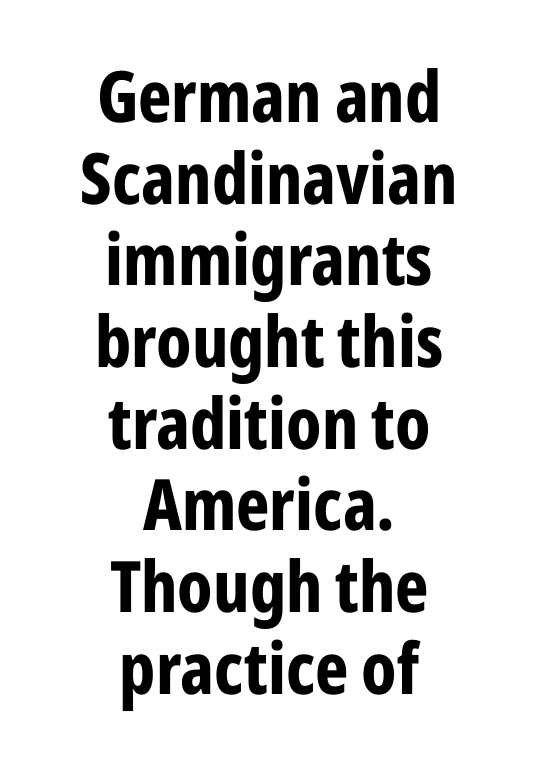
The image shows 71 px bold, condensed sans-serif type, upright; set centered, tight line spacing (1.15x), normal letter spacing, not underlined; low stroke contrast and a medium x-height.
